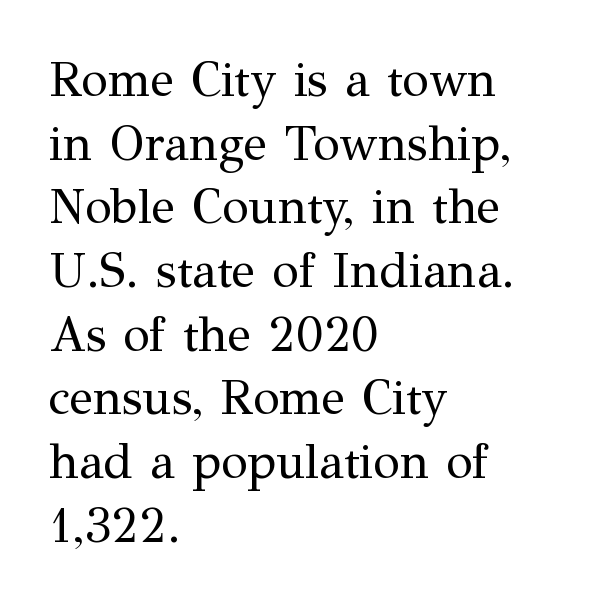
The image shows 49 px regular-weight serif type, upright; set left-aligned, normal line spacing (1.3x), normal letter spacing, not underlined; medium stroke contrast and a medium x-height.
